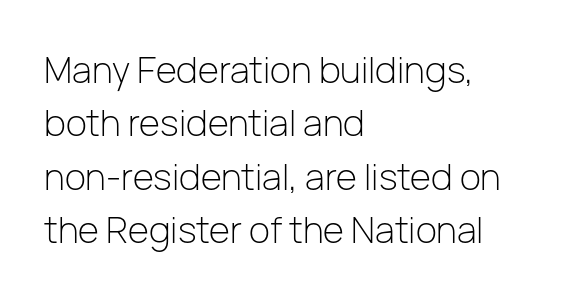
The image shows 36 px light sans-serif type, upright; set left-aligned, normal line spacing (1.48x), normal letter spacing, not underlined; low stroke contrast and a medium x-height.
